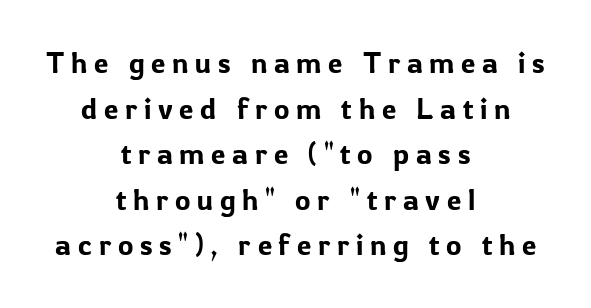
{"serif": "no", "italic": "no", "width": "normal", "stroke_contrast": "low", "x_height": "medium", "monospaced": "no", "underline": "no", "align": "center", "line_spacing": "normal", "line_spacing_ratio": 1.57, "letter_spacing": "wide", "letter_spacing_em": 0.23, "glyph_px": 29}
